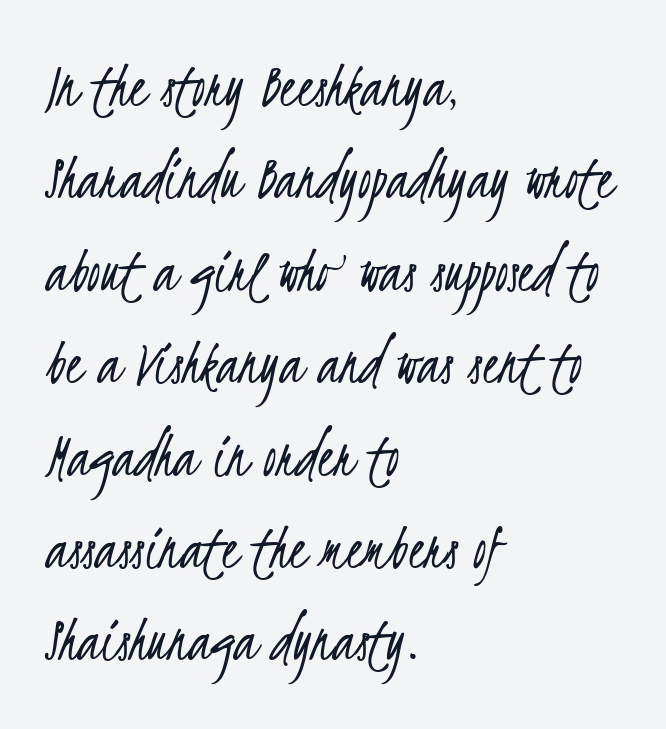
{"serif": "no", "bold": "no", "weight": "light", "width": "condensed", "stroke_contrast": "low", "x_height": "small", "monospaced": "no", "underline": "no", "align": "left", "line_spacing": "normal", "line_spacing_ratio": 1.4, "letter_spacing": "normal", "letter_spacing_em": 0.0, "glyph_px": 66}
